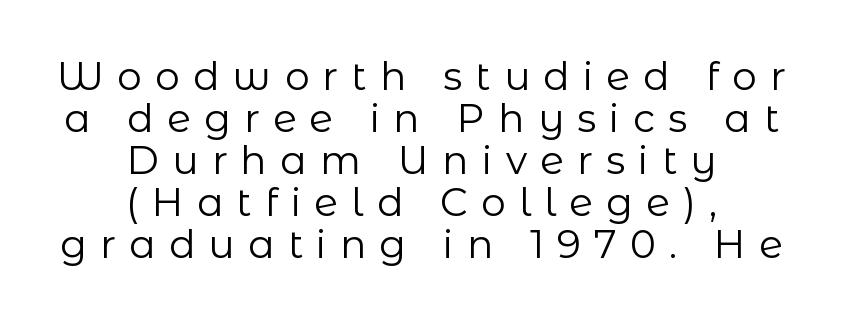
The image shows 39 px regular-weight sans-serif type, upright; set centered, tight line spacing (1.08x), unusually wide letter spacing (+0.34 em), not underlined; low stroke contrast and a medium x-height.
